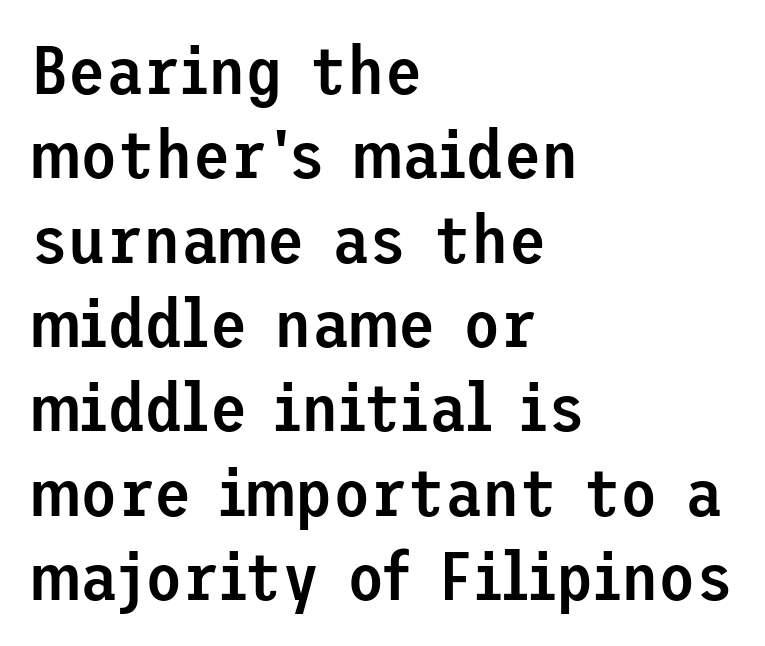
{"serif": "no", "italic": "no", "bold": "semi", "weight": "semibold", "width": "normal", "stroke_contrast": "low", "x_height": "medium", "underline": "no", "align": "left", "line_spacing_ratio": 1.24, "letter_spacing": "normal", "letter_spacing_em": 0.0, "glyph_px": 68}
